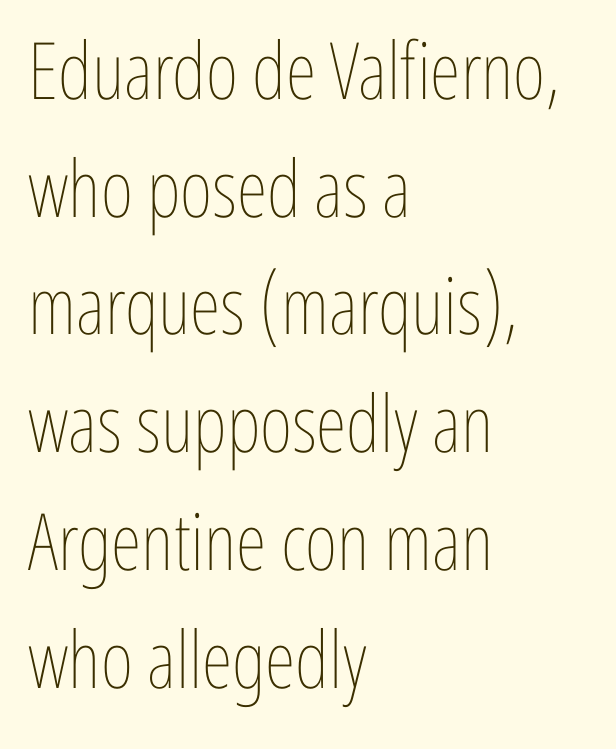
The image shows 79 px thin, condensed type, upright; set left-aligned, normal line spacing (1.49x), normal letter spacing, not underlined; low stroke contrast and a medium x-height.
